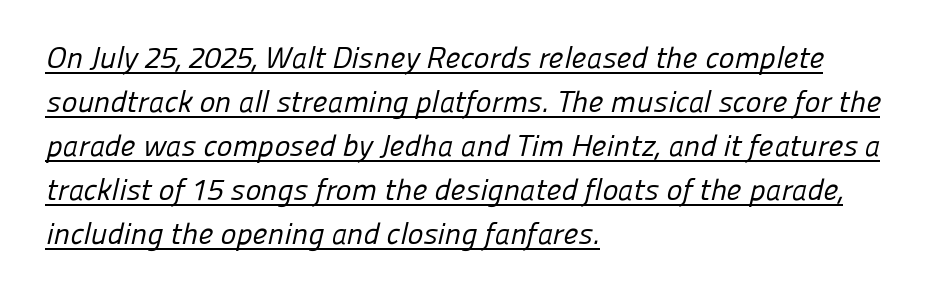
Line spacing here is normal. Do the characters align in a grid? No, the font is proportional. The typeface chosen for these lines omits serifs. The letters sit at their default tracking, neither squeezed nor spread.
